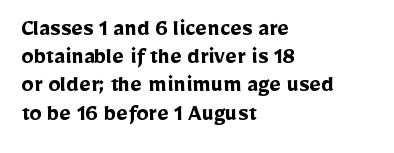
{"italic": "no", "bold": "yes", "underline": "no", "align": "left", "line_spacing": "tight", "line_spacing_ratio": 1.13, "letter_spacing": "normal", "letter_spacing_em": 0.0, "glyph_px": 25}
